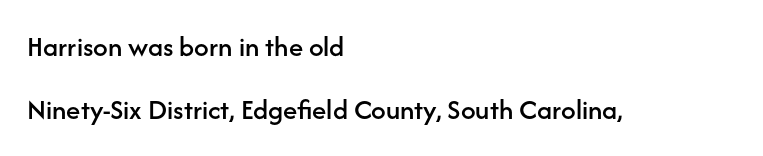
Q: Is the text italic (slanted)? A: No, it is upright.
Q: Is the typeface a serif or a sans-serif typeface? A: Sans-serif.
Q: Is the text underlined? A: No.
Q: How is the paragraph aligned? A: Left-aligned.
Q: Is the spacing between letters normal or unusually wide? A: Normal.
Q: Is the spacing between lines tight, normal or loose? A: Loose.
Q: Width (condensed, normal, or wide)? A: Normal.
Q: Stroke contrast? A: Low.
Q: x-height? A: Medium.
Q: Monospaced? A: No.
